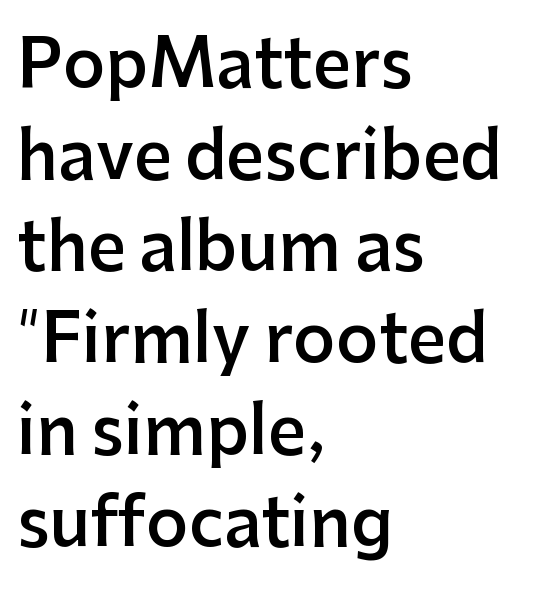
Q: Is the text bold? A: Semi-bold.
Q: Is the text italic (slanted)? A: No, it is upright.
Q: Is the typeface a serif or a sans-serif typeface? A: Sans-serif.
Q: Is the text underlined? A: No.
Q: How is the paragraph aligned? A: Left-aligned.
Q: Is the spacing between letters normal or unusually wide? A: Normal.
Q: Is the spacing between lines tight, normal or loose? A: Normal.
Q: Width (condensed, normal, or wide)? A: Normal.
Q: Stroke contrast? A: Low.
Q: x-height? A: Medium.
Q: Monospaced? A: No.
